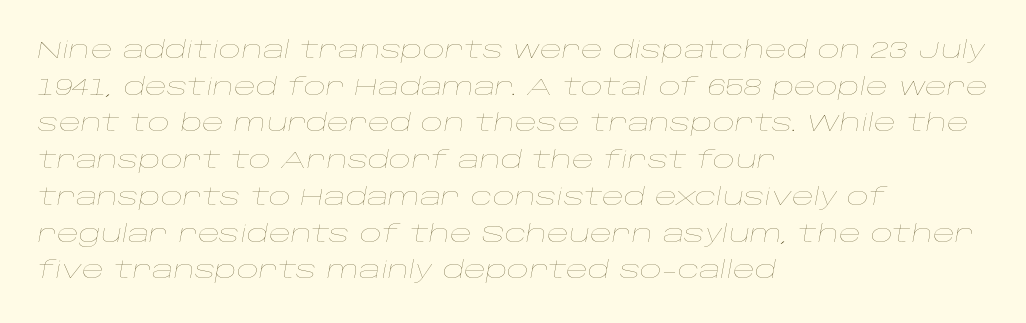
Visually the block forms a straight wall on the left and a jagged coastline on the right. Slant detected: the letters are inclined. This is not heavy type; no bold has been used. Notice how descenders clear the ascenders below comfortably — that's standard leading. Letter spacing: default. Plain, unruled lines of type.
